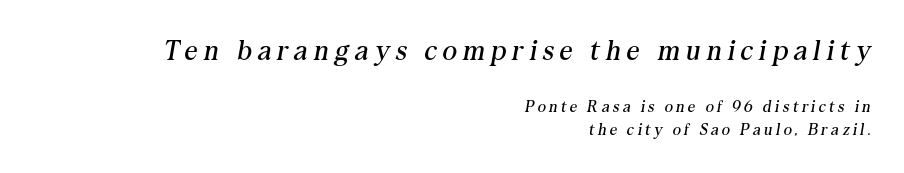
The image shows 28 px regular-weight serif type, italic (leaning right); set right-aligned, normal line spacing (1.47x), unusually wide letter spacing (+0.22 em), not underlined; the first (top) block is 1.75x larger; medium stroke contrast and a medium x-height.
